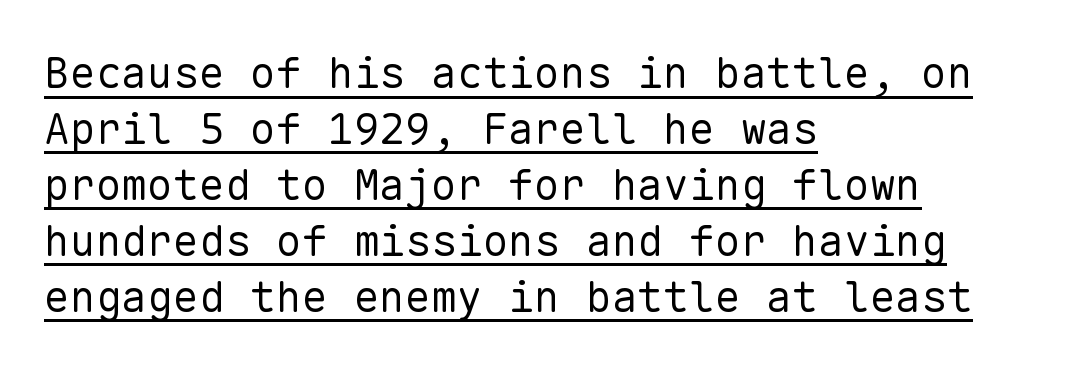
The image shows 43 px regular-weight sans-serif type, upright, monospaced; set left-aligned, normal line spacing (1.3x), normal letter spacing, underlined; low stroke contrast and a medium x-height.
